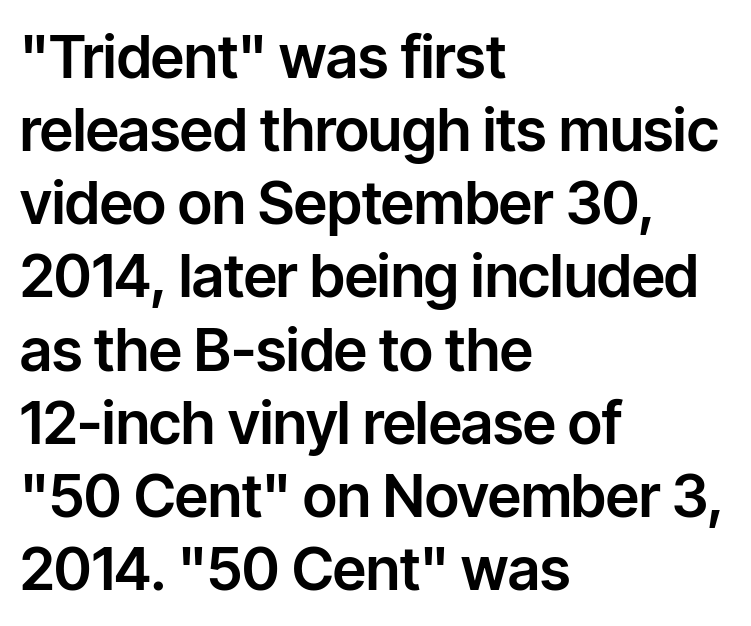
The image shows 59 px sans-serif type, upright; set left-aligned, line spacing 1.24x, normal letter spacing, not underlined; low stroke contrast and a medium x-height.
